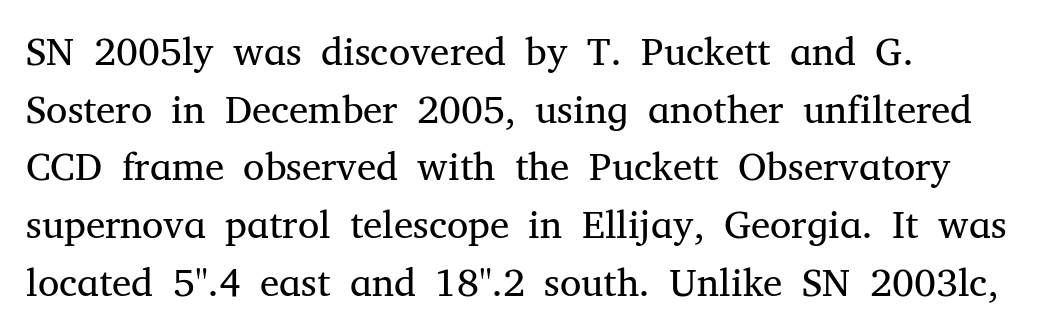
{"serif": "yes", "italic": "no", "bold": "no", "weight": "regular", "width": "normal", "stroke_contrast": "medium", "x_height": "medium", "monospaced": "no", "underline": "no", "align": "left", "line_spacing": "normal", "line_spacing_ratio": 1.48, "letter_spacing": "normal", "letter_spacing_em": 0.0, "glyph_px": 39}
